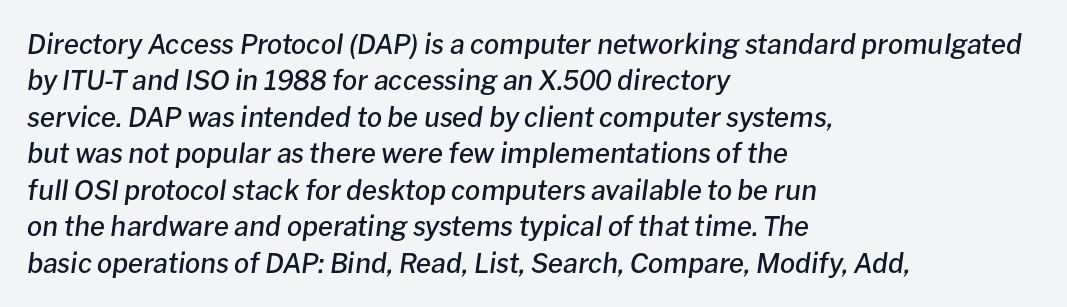
The text carries the slant typical of an italic or oblique font. Students, note that the glyphs here touch the page at normal intervals. Lines of text with bare space underneath. Evenly set lines give the paragraph a standard silhouette.
